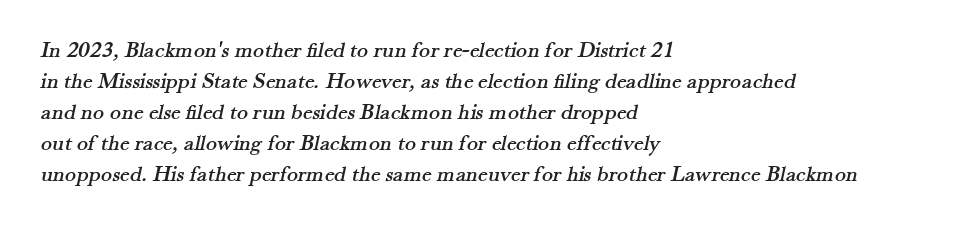
{"underline": "no", "align": "left", "line_spacing": "normal", "line_spacing_ratio": 1.35, "letter_spacing": "normal", "letter_spacing_em": 0.0, "glyph_px": 23}
